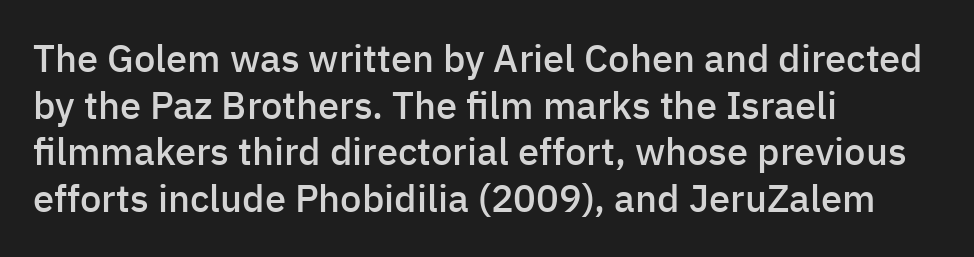
{"serif": "no", "italic": "no", "bold": "semi", "weight": "semibold", "width": "normal", "stroke_contrast": "low", "x_height": "medium", "monospaced": "no", "underline": "no", "align": "left", "line_spacing_ratio": 1.23, "letter_spacing": "normal", "letter_spacing_em": 0.0, "glyph_px": 38}
